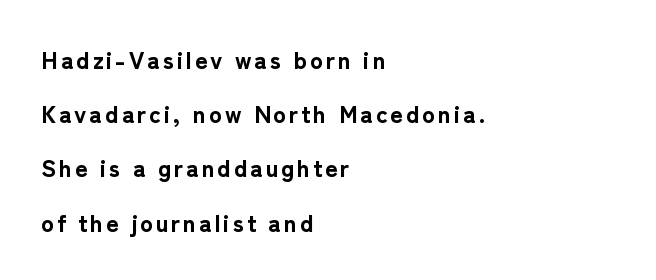
The glyphs are unaccompanied by any horizontal stroke below them. Typographic density is high because the face is bold. Summary of vertical rhythm: relaxed, with wide interline spacing. Reading down the block, your eye returns to a fixed left position each line.
